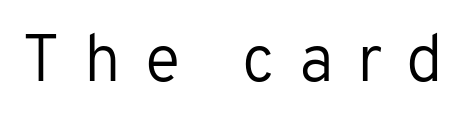
The image shows 66 px regular-weight sans-serif type, upright; set unusually wide letter spacing (+0.36 em), not underlined; low stroke contrast and a medium x-height.
